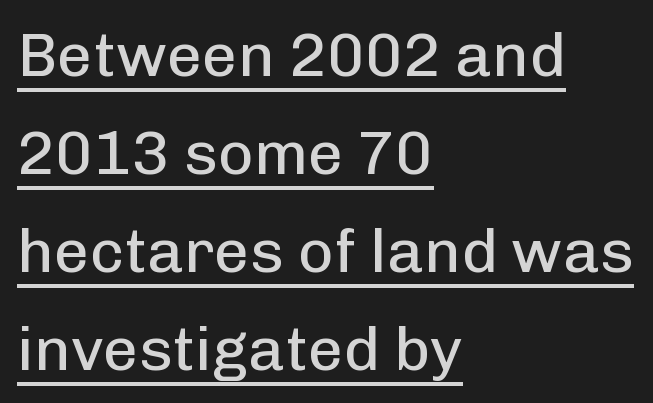
The image shows 62 px regular-weight sans-serif type, upright; set left-aligned, normal line spacing (1.58x), normal letter spacing, underlined; low stroke contrast and a medium x-height.
